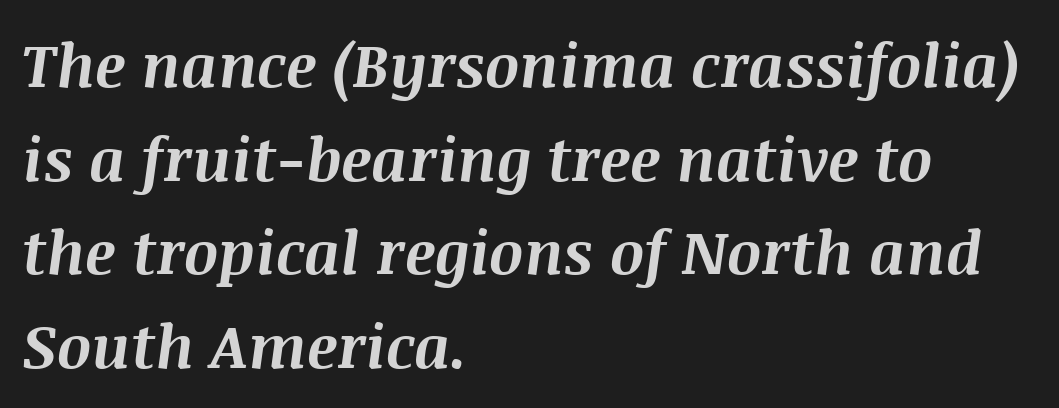
The words here are not underlined. These lines are rendered in a variable-pitch font. Teacher's note: observe the even left margin — that is flush-left alignment. The designer left line spacing at the default.
